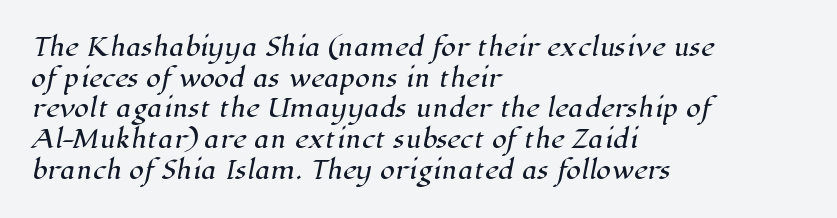
The image shows 24 px text type; set left-aligned, normal line spacing (1.28x), normal letter spacing, not underlined.
